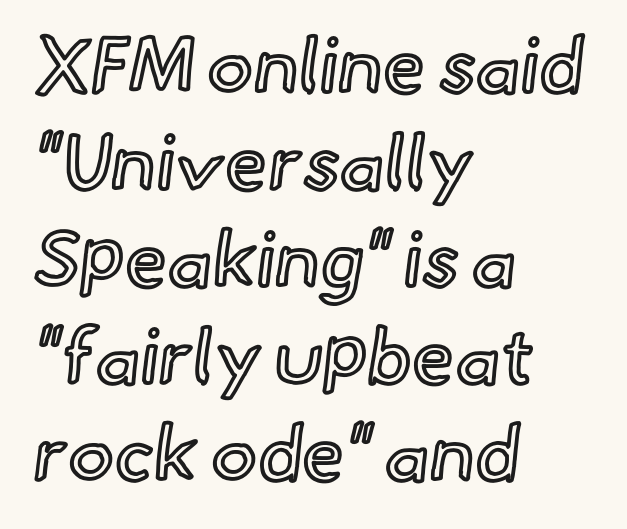
The image shows 77 px text type; set left-aligned, normal line spacing (1.26x), normal letter spacing, not underlined; a small x-height.
